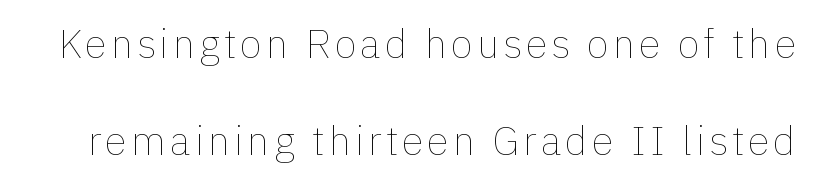
Q: Is the text bold? A: No.
Q: Is the text italic (slanted)? A: No, it is upright.
Q: Is the text underlined? A: No.
Q: Is the spacing between lines tight, normal or loose? A: Loose.
Q: Width (condensed, normal, or wide)? A: Normal.
Q: x-height? A: Medium.
Q: Monospaced? A: No.
